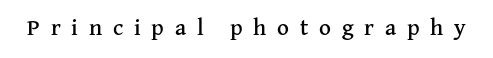
The image shows 23 px text type, upright; set unusually wide letter spacing (+0.47 em), not underlined.
